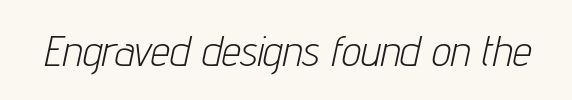
Q: Is the text bold? A: No.
Q: Is the text italic (slanted)? A: Yes, it leans right by about 12 degrees.
Q: Is the text underlined? A: No.
Q: Is the spacing between letters normal or unusually wide? A: Normal.
Q: Width (condensed, normal, or wide)? A: Condensed.
Q: Stroke contrast? A: Low.
Q: x-height? A: Medium.
Q: Monospaced? A: No.
